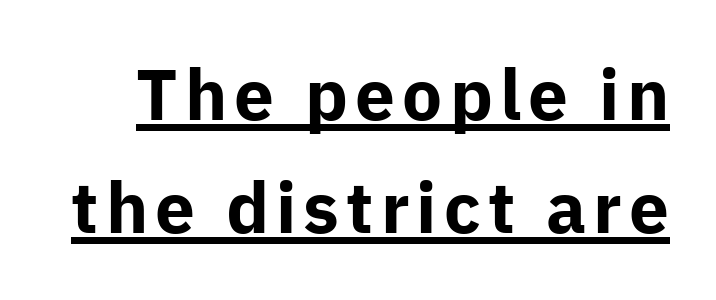
The image shows 71 px bold sans-serif type, upright; set normal line spacing (1.59x), underlined; low stroke contrast and a medium x-height.
